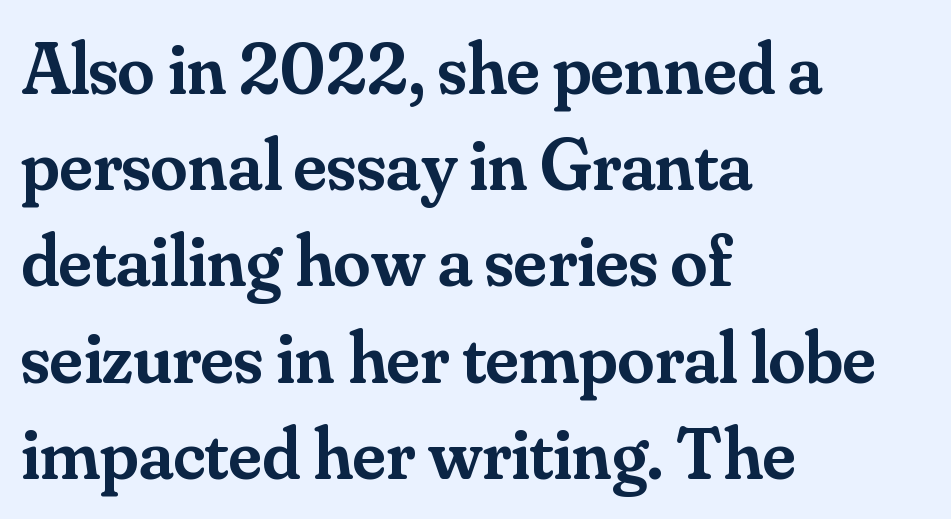
{"serif": "yes", "italic": "no", "bold": "semi", "weight": "semibold", "width": "normal", "stroke_contrast": "medium", "x_height": "small", "monospaced": "no", "underline": "no", "align": "left", "line_spacing": "normal", "line_spacing_ratio": 1.3, "letter_spacing": "normal", "letter_spacing_em": 0.0, "glyph_px": 74}
